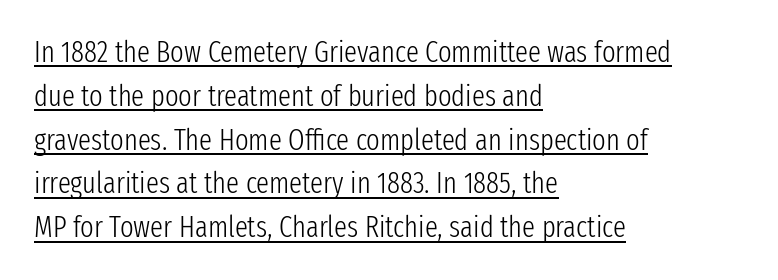
Q: Is the text bold? A: No.
Q: Is the text italic (slanted)? A: No, it is upright.
Q: Is the typeface a serif or a sans-serif typeface? A: Sans-serif.
Q: Is the text underlined? A: Yes.
Q: How is the paragraph aligned? A: Left-aligned.
Q: Is the spacing between letters normal or unusually wide? A: Normal.
Q: Is the spacing between lines tight, normal or loose? A: Normal.
Q: Width (condensed, normal, or wide)? A: Condensed.
Q: Stroke contrast? A: Low.
Q: x-height? A: Medium.
Q: Monospaced? A: No.
